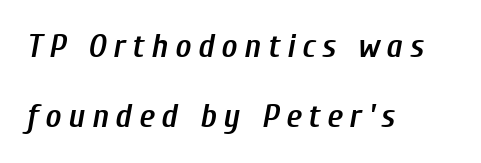
Q: Is the text bold? A: Semi-bold.
Q: Is the text italic (slanted)? A: Yes, it leans right by about 10 degrees.
Q: Is the text underlined? A: No.
Q: How is the paragraph aligned? A: Left-aligned.
Q: Is the spacing between letters normal or unusually wide? A: Unusually wide.
Q: Is the spacing between lines tight, normal or loose? A: Loose.
Q: Width (condensed, normal, or wide)? A: Condensed.
Q: Stroke contrast? A: Low.
Q: x-height? A: Medium.
Q: Monospaced? A: No.
